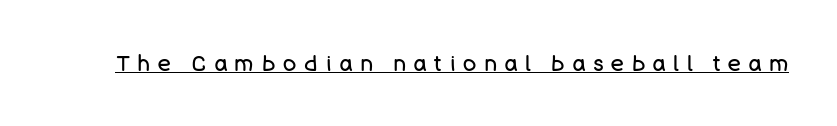
{"italic": "no", "bold": "no", "underline": "yes", "letter_spacing": "wide", "letter_spacing_em": 0.36, "glyph_px": 22}
